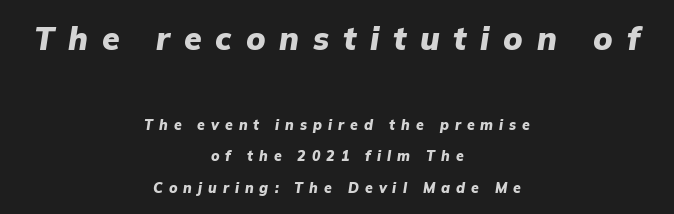
{"italic": "yes", "lean": "right", "slant_degrees": 9, "bold": "yes", "weight": "heavy", "width": "normal", "stroke_contrast": "low", "x_height": "medium", "monospaced": "no", "underline": "no", "align": "center", "line_spacing": "loose", "line_spacing_ratio": 2.25, "letter_spacing": "wide", "letter_spacing_em": 0.43, "larger_block": "first", "size_ratio": 2.29, "glyph_px": 32}
